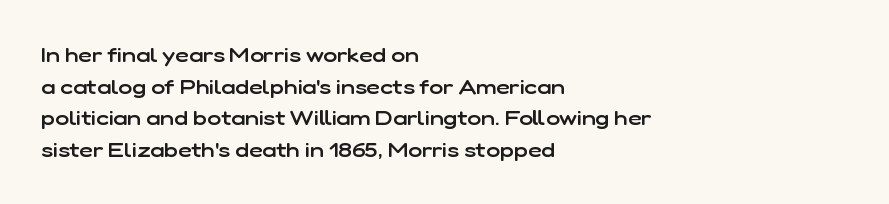
The image shows 21 px text type, upright; set left-aligned, normal line spacing (1.51x), normal letter spacing, not underlined.
